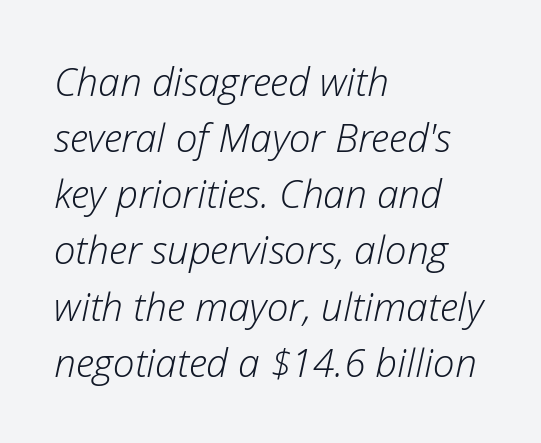
Q: Is the text bold? A: No.
Q: Is the text italic (slanted)? A: Yes, it leans right by about 12 degrees.
Q: Is the text underlined? A: No.
Q: How is the paragraph aligned? A: Left-aligned.
Q: Is the spacing between letters normal or unusually wide? A: Normal.
Q: Is the spacing between lines tight, normal or loose? A: Normal.
Q: Width (condensed, normal, or wide)? A: Normal.
Q: Stroke contrast? A: Low.
Q: x-height? A: Medium.
Q: Monospaced? A: No.
